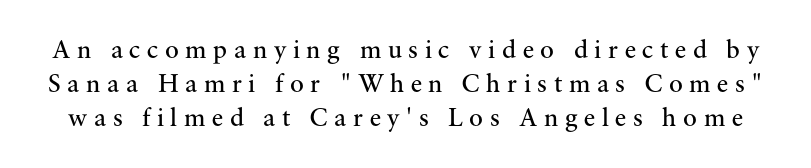
{"italic": "no", "bold": "no", "underline": "no", "line_spacing": "normal", "line_spacing_ratio": 1.31, "letter_spacing": "wide", "letter_spacing_em": 0.25, "glyph_px": 26}
